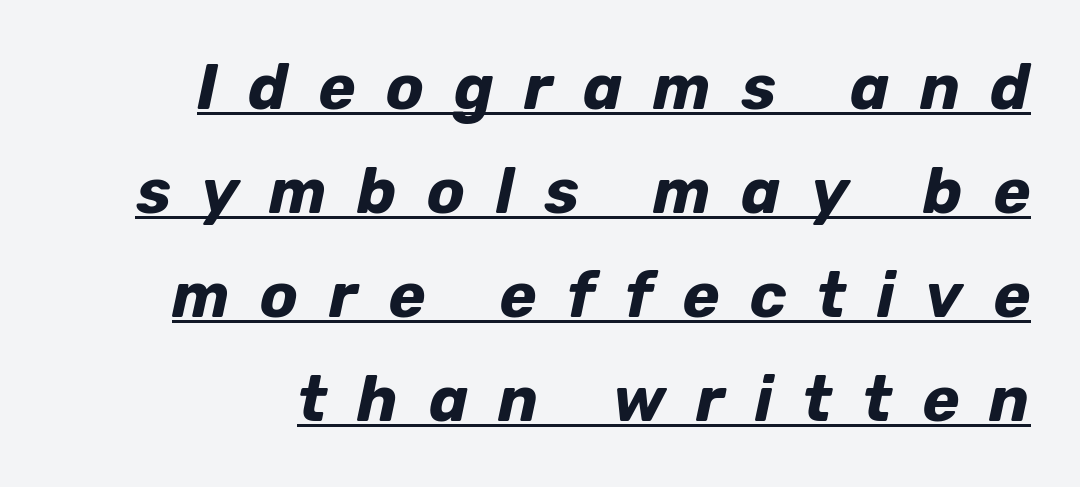
Spacing verdict: proportional, widths tailored to each character. Substantial extra tracking has been applied to these lines. The glyphs look as if they've been sheared to an angle. Every row of glyphs terminates at an identical x-position on the right.
